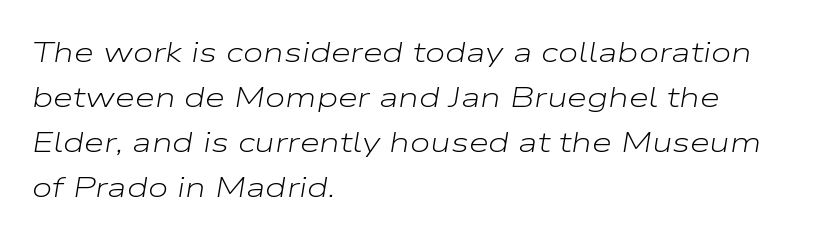
Do the characters align in a grid? No, the font is proportional. Casual observation: everything's shoved over to the left. Quick note: underline off. Every character sits at an angle, as italics do.
